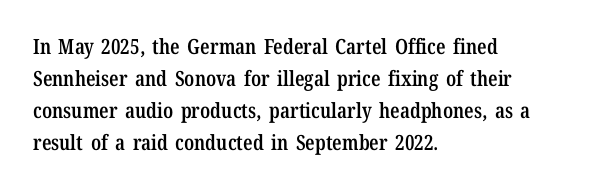
Q: Is the text bold? A: Semi-bold.
Q: Is the text italic (slanted)? A: No, it is upright.
Q: Is the text underlined? A: No.
Q: How is the paragraph aligned? A: Left-aligned.
Q: Is the spacing between letters normal or unusually wide? A: Normal.
Q: Is the spacing between lines tight, normal or loose? A: Normal.
